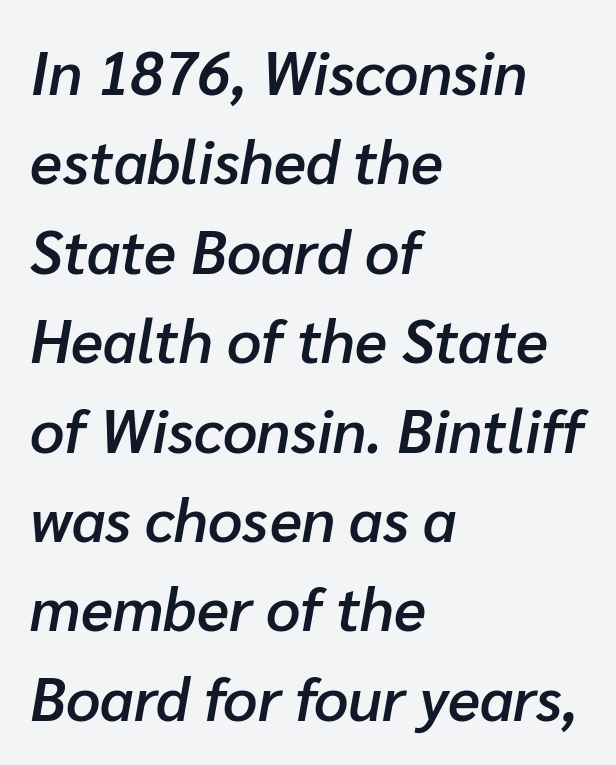
Q: Is the text bold? A: Semi-bold.
Q: Is the text italic (slanted)? A: Yes, it leans right by about 10 degrees.
Q: Is the text underlined? A: No.
Q: How is the paragraph aligned? A: Left-aligned.
Q: Is the spacing between letters normal or unusually wide? A: Normal.
Q: Is the spacing between lines tight, normal or loose? A: Normal.
Q: Width (condensed, normal, or wide)? A: Normal.
Q: Stroke contrast? A: Low.
Q: x-height? A: Medium.
Q: Monospaced? A: No.
